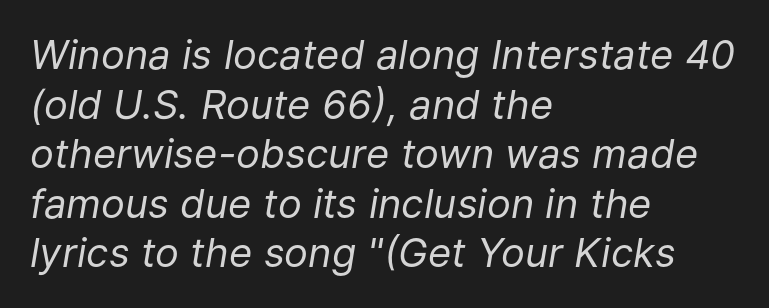
Q: Is the text bold? A: No.
Q: Is the text italic (slanted)? A: Yes, it leans right by about 9 degrees.
Q: Is the text underlined? A: No.
Q: How is the paragraph aligned? A: Left-aligned.
Q: Is the spacing between letters normal or unusually wide? A: Normal.
Q: Width (condensed, normal, or wide)? A: Normal.
Q: Stroke contrast? A: Low.
Q: x-height? A: Medium.
Q: Monospaced? A: No.
